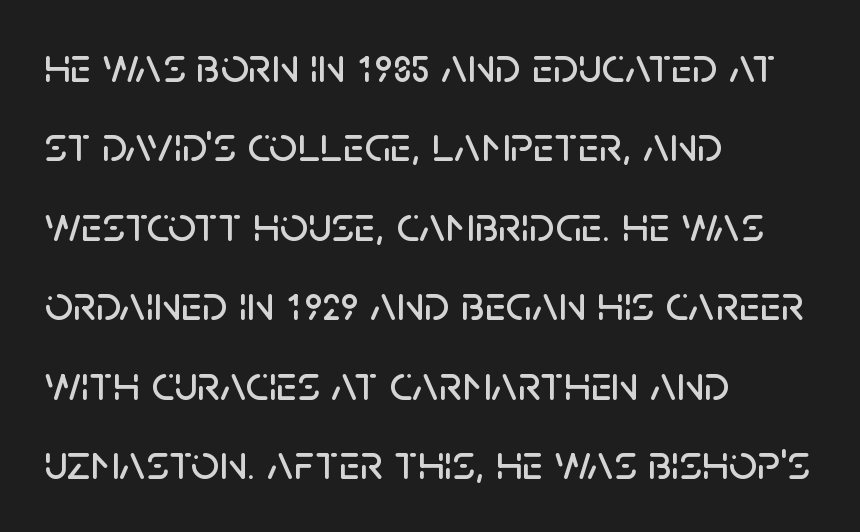
Q: Is the text italic (slanted)? A: No, it is upright.
Q: Is the typeface a serif or a sans-serif typeface? A: Sans-serif.
Q: Is the text underlined? A: No.
Q: How is the paragraph aligned? A: Left-aligned.
Q: Is the spacing between letters normal or unusually wide? A: Normal.
Q: Is the spacing between lines tight, normal or loose? A: Normal.
Q: Width (condensed, normal, or wide)? A: Normal.
Q: Stroke contrast? A: Low.
Q: x-height? A: Large.
Q: Monospaced? A: No.
